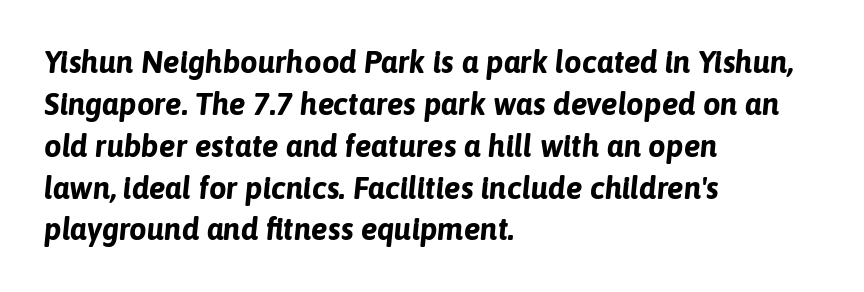
The image shows 31 px bold type, italic (leaning right); set left-aligned, normal line spacing (1.35x), normal letter spacing, not underlined; low stroke contrast and a medium x-height.
